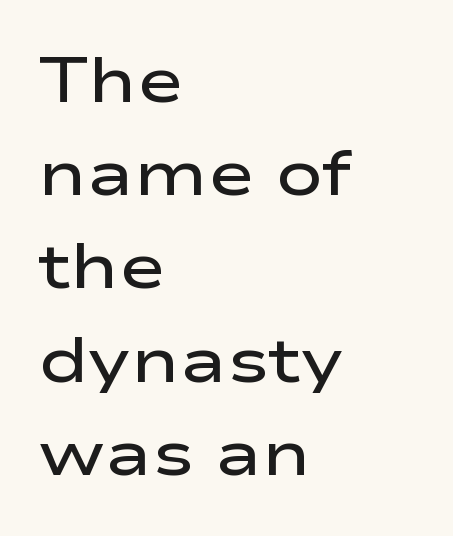
Underlining? Definitely not there. Typesetter's note: demi weight, one step under bold. The passage shown stacks its lines at a standard gap. One-word summary of the alignment: left. This rendering leaves character spacing at its baseline value. A roman cut, with each character standing at attention.
